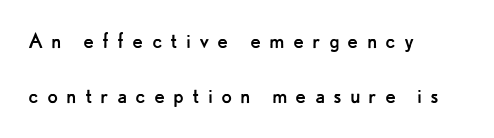
What's the leading like? Stretched, with rows far apart. Posture: straight, roman, zero tilt. Short note: letters widely spaced. Stroke thickness stays within the range of a standard reading face or lighter. The zone under the glyphs is completely vacant. The rag falls on the right side of this text block.
